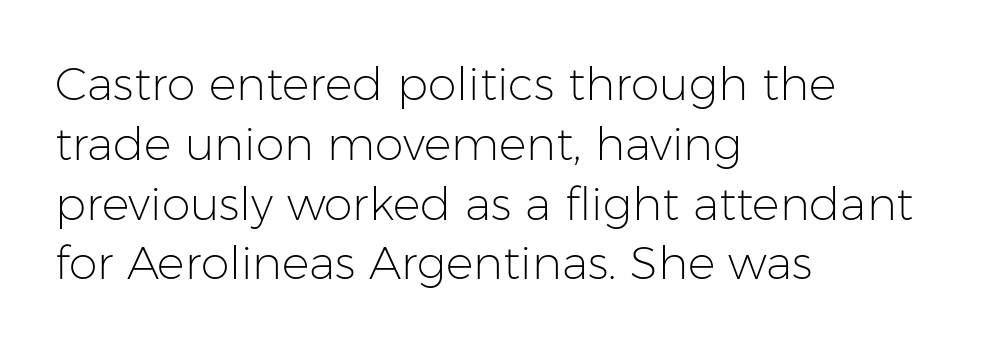
The image shows 46 px light sans-serif type, upright; set left-aligned, normal line spacing (1.3x), normal letter spacing, not underlined; low stroke contrast and a medium x-height.
